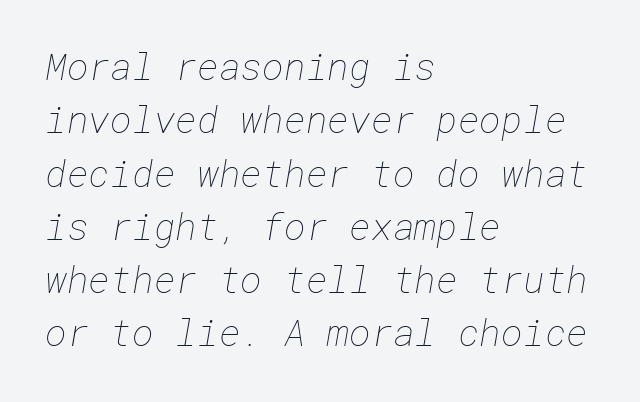
Baseline-to-baseline distance is the conventional proportion of letter height. The foot of each line stays bare and open. There is no visible air inserted between adjacent glyphs. Bold? No — there's no thickening of the strokes. Line beginnings align vertically; line endings do not.
